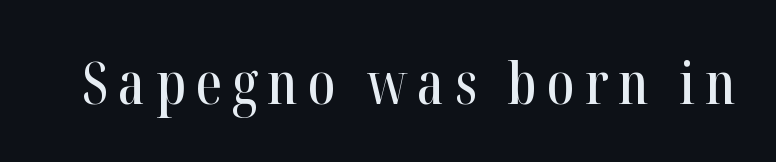
The image shows 59 px condensed serif type, upright; set not underlined; high stroke contrast and a medium x-height.
